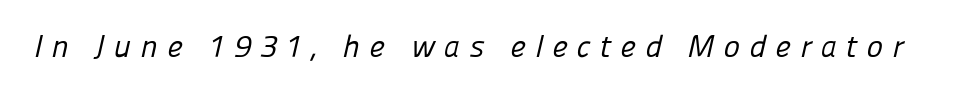
Q: Is the text bold? A: No.
Q: Is the typeface a serif or a sans-serif typeface? A: Sans-serif.
Q: Is the text underlined? A: No.
Q: Is the spacing between letters normal or unusually wide? A: Unusually wide.
Q: Width (condensed, normal, or wide)? A: Normal.
Q: Stroke contrast? A: Low.
Q: x-height? A: Medium.
Q: Monospaced? A: No.
